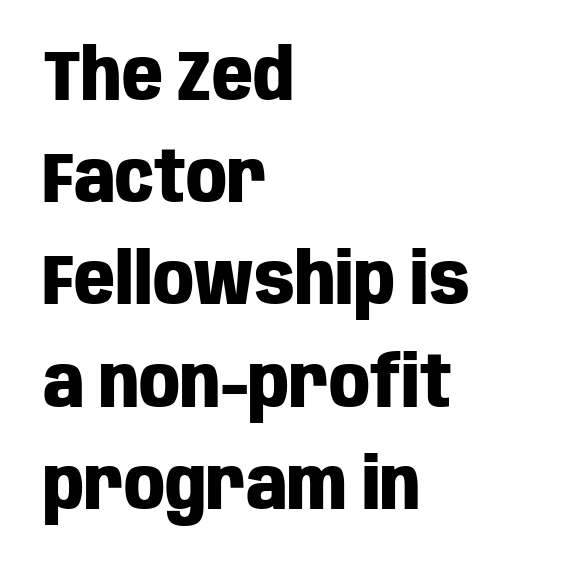
The image shows 71 px heavy, condensed sans-serif type, upright; set left-aligned, normal line spacing (1.44x), normal letter spacing, not underlined; low stroke contrast and a large x-height.
